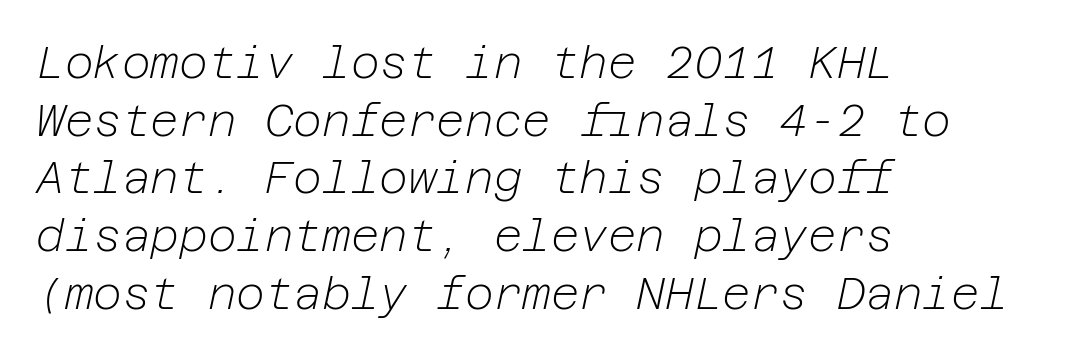
Compared with ordinary roman type, these characters are visibly tilted. Each line starts at the same left margin while the right side varies. The passage shown has conventional tracking throughout. Is there much room between lines? A standard amount, neither cramped nor airy.
